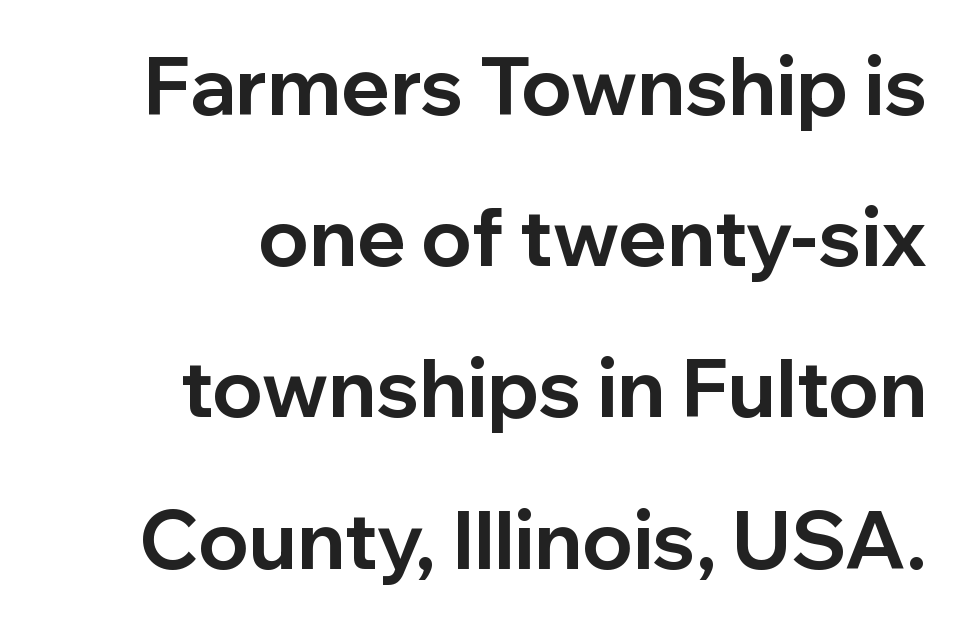
The image shows 80 px bold sans-serif type, upright; set right-aligned, line spacing 1.89x, normal letter spacing, not underlined; low stroke contrast and a medium x-height.
